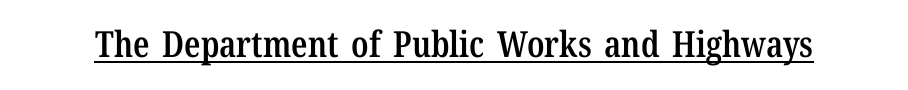
The image shows 36 px semibold, condensed serif type, upright; set normal letter spacing, underlined; low stroke contrast and a medium x-height.
